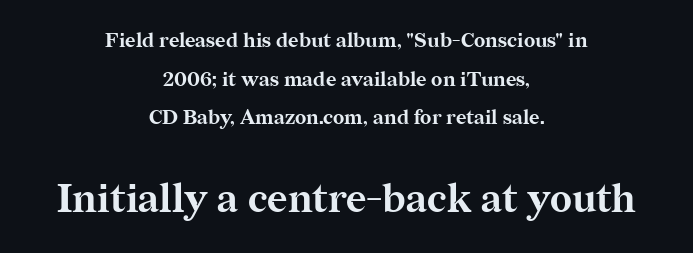
The image shows 39 px bold serif type, upright; set centered, loose line spacing (1.93x), normal letter spacing, not underlined; the second (bottom) block is 1.95x larger; medium stroke contrast and a medium x-height.
